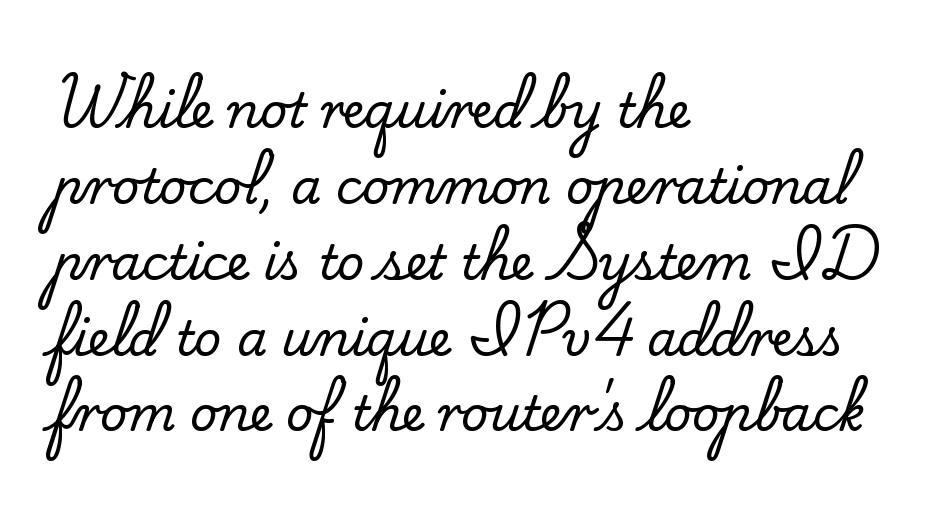
The image shows 48 px serif type; set left-aligned, normal line spacing (1.58x), normal letter spacing, not underlined; low stroke contrast and a small x-height.
